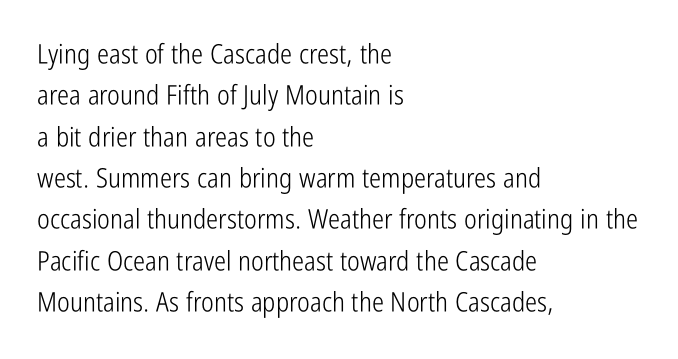
{"italic": "no", "bold": "no", "underline": "no", "align": "left", "line_spacing": "normal", "line_spacing_ratio": 1.53, "letter_spacing": "normal", "letter_spacing_em": 0.0, "glyph_px": 27}
